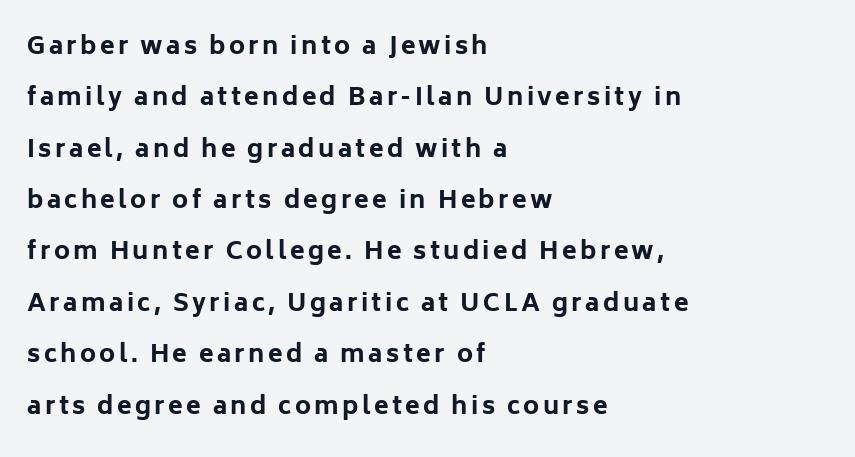
Baseline-to-baseline distance is far greater than the letter height. The rendering uses a bold face; every stroke is thick and dark. The space directly below the letters is spotless. Rendered with straight, roman letterforms.
